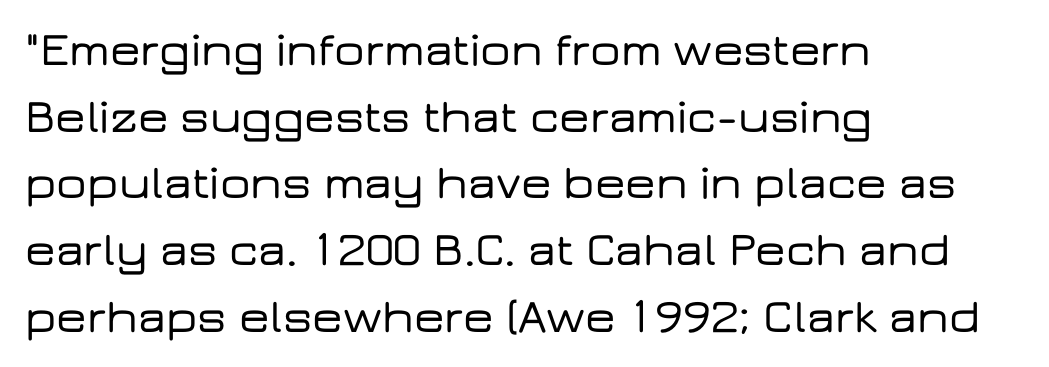
{"serif": "no", "italic": "no", "width": "wide", "stroke_contrast": "low", "x_height": "medium", "monospaced": "no", "underline": "no", "align": "left", "line_spacing": "normal", "line_spacing_ratio": 1.39, "letter_spacing": "normal", "letter_spacing_em": 0.0, "glyph_px": 48}
